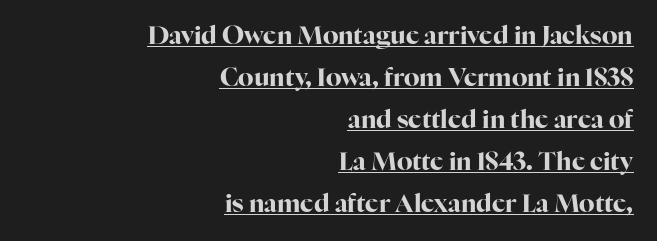
Q: Is the text bold? A: Yes.
Q: Is the text italic (slanted)? A: No, it is upright.
Q: Is the text underlined? A: Yes.
Q: How is the paragraph aligned? A: Right-aligned.
Q: Is the spacing between letters normal or unusually wide? A: Normal.
Q: Is the spacing between lines tight, normal or loose? A: Normal.
